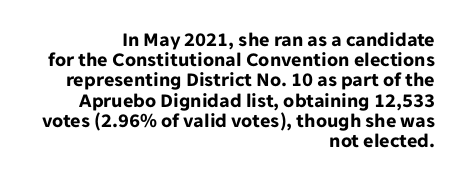
The setting favours the right margin, as signatures and pull-quotes sometimes do. This sample uses plain, unmodified letter spacing. The typography opts for an upright posture over an oblique one. The passage shown is emphatically bold.
